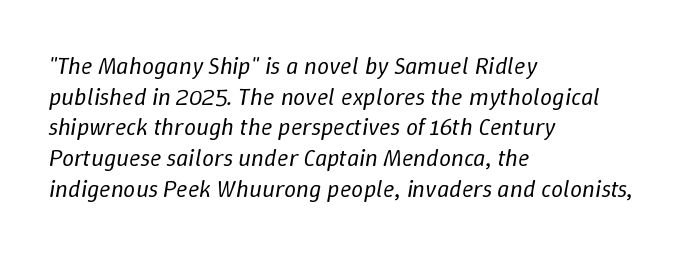
The rows are spaced the way most documents space them. An italicized treatment has been applied to the whole sample. The space directly below the letters is spotless. Summary of weight: not heavy and not bold. Words appear dense and cohesive because spacing is normal.
